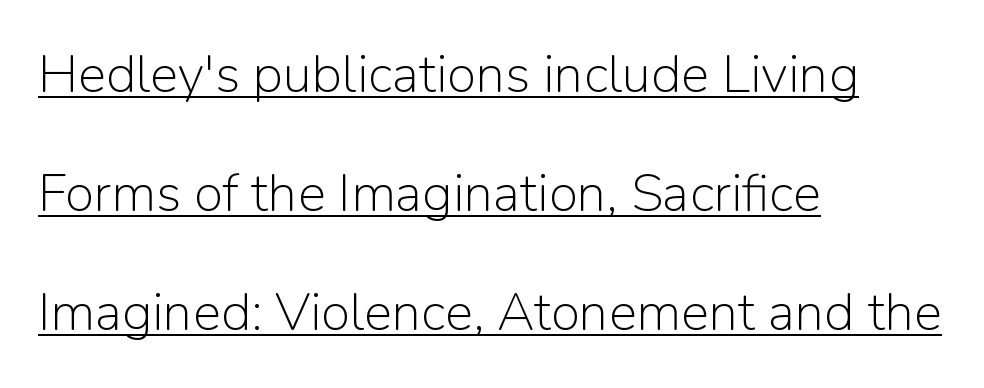
{"serif": "no", "italic": "no", "bold": "no", "weight": "light", "width": "normal", "stroke_contrast": "low", "x_height": "medium", "monospaced": "no", "underline": "yes", "align": "left", "line_spacing": "loose", "line_spacing_ratio": 2.25, "letter_spacing": "normal", "letter_spacing_em": 0.0, "glyph_px": 53}
